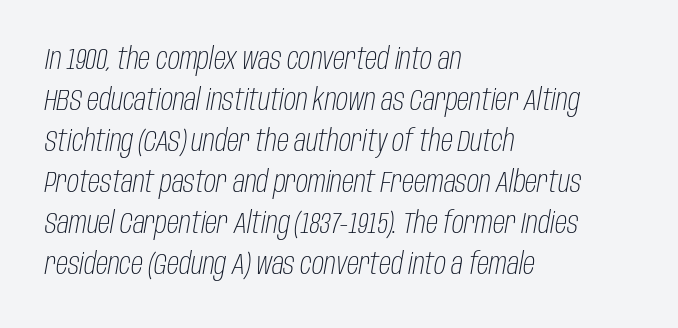
Q: Is the text bold? A: No.
Q: Is the text italic (slanted)? A: Yes, it leans right by about 10 degrees.
Q: Is the text underlined? A: No.
Q: How is the paragraph aligned? A: Left-aligned.
Q: Is the spacing between letters normal or unusually wide? A: Normal.
Q: Is the spacing between lines tight, normal or loose? A: Normal.
Q: Width (condensed, normal, or wide)? A: Condensed.
Q: Stroke contrast? A: Low.
Q: x-height? A: Large.
Q: Monospaced? A: No.
